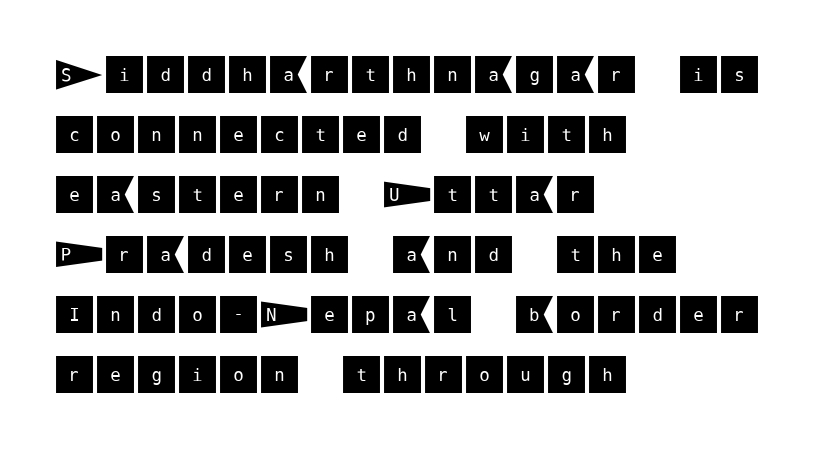
The image shows 42 px sans-serif type, upright; set left-aligned, normal line spacing (1.43x), normal letter spacing, not underlined; medium stroke contrast and a large x-height.
